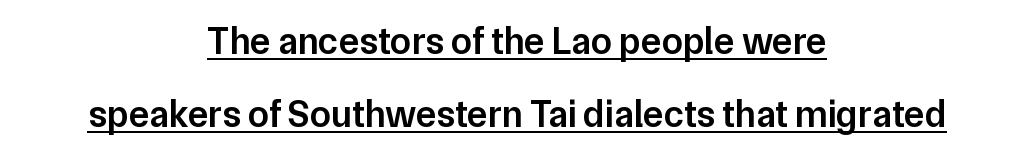
The image shows 38 px semibold sans-serif type, upright; set centered, loose line spacing (1.93x), normal letter spacing, underlined; low stroke contrast and a medium x-height.
